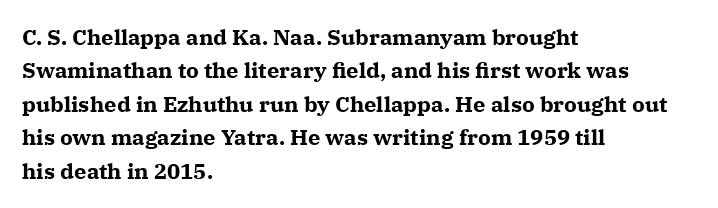
{"italic": "no", "bold": "yes", "underline": "no", "align": "left", "line_spacing": "normal", "line_spacing_ratio": 1.52, "letter_spacing": "normal", "letter_spacing_em": 0.0, "glyph_px": 22}
